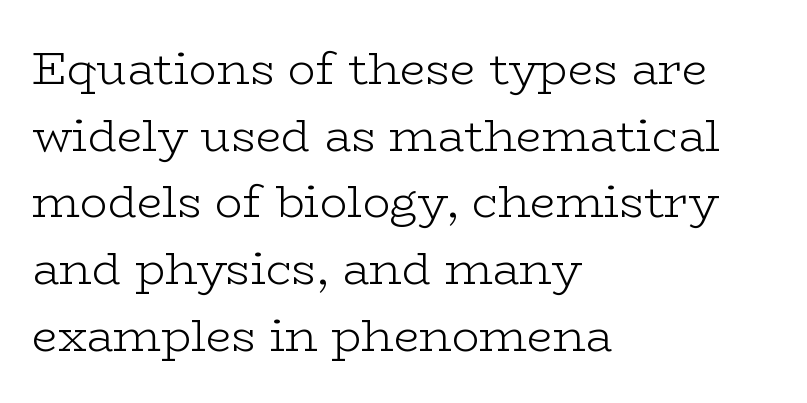
Notice how the stems are strictly vertical — no italics here. Inter-character spacing is left at the font's built-in metrics. What's the leading like? Ordinary, nothing unusual. This rendering uses left alignment, leaving the right contour irregular.
